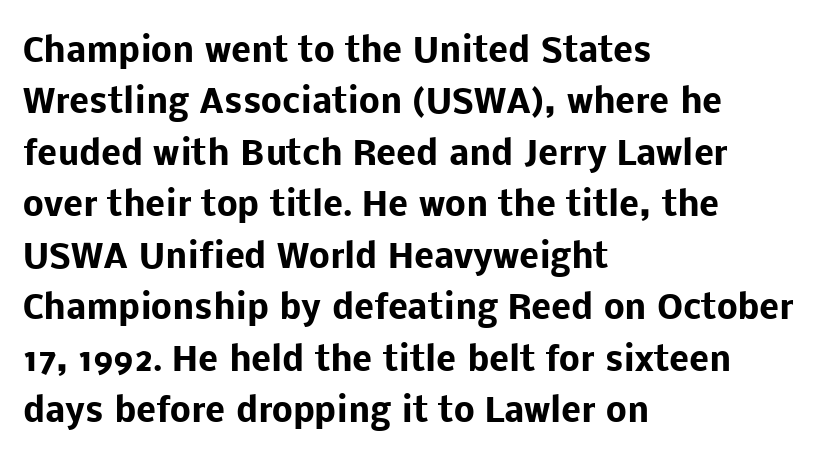
Q: Is the text bold? A: Yes.
Q: Is the text italic (slanted)? A: No, it is upright.
Q: Is the typeface a serif or a sans-serif typeface? A: Sans-serif.
Q: Is the text underlined? A: No.
Q: How is the paragraph aligned? A: Left-aligned.
Q: Is the spacing between letters normal or unusually wide? A: Normal.
Q: Is the spacing between lines tight, normal or loose? A: Normal.
Q: Width (condensed, normal, or wide)? A: Normal.
Q: Stroke contrast? A: Low.
Q: x-height? A: Medium.
Q: Monospaced? A: No.
